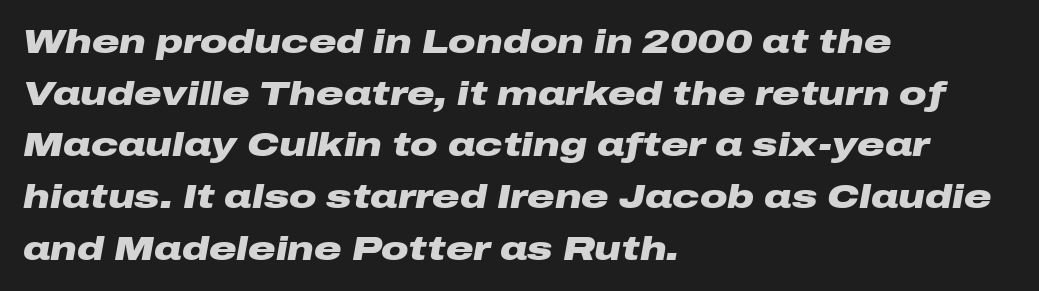
The image shows 34 px heavy, wide type, italic (leaning right); set left-aligned, normal line spacing (1.52x), normal letter spacing, not underlined; low stroke contrast and a medium x-height.
